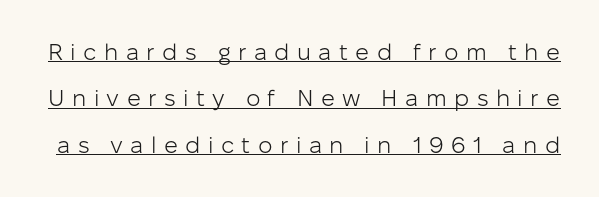
Q: Is the text bold? A: No.
Q: Is the text italic (slanted)? A: No, it is upright.
Q: Is the text underlined? A: Yes.
Q: Is the spacing between letters normal or unusually wide? A: Unusually wide.
Q: Is the spacing between lines tight, normal or loose? A: Loose.
